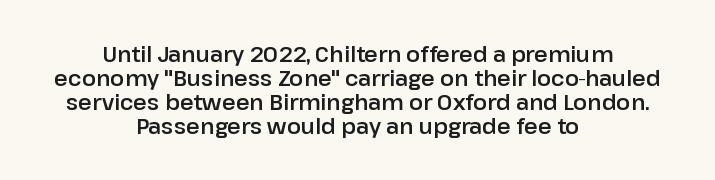
{"italic": "no", "underline": "no", "align": "center", "line_spacing": "tight", "line_spacing_ratio": 1.15, "letter_spacing": "normal", "letter_spacing_em": 0.0, "glyph_px": 21}
